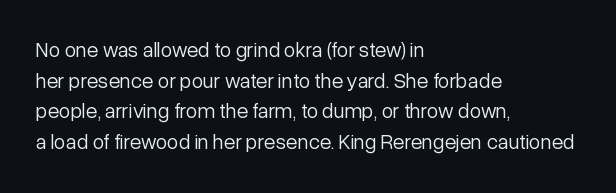
Q: Is the text bold? A: No.
Q: Is the text italic (slanted)? A: No, it is upright.
Q: Is the text underlined? A: No.
Q: How is the paragraph aligned? A: Left-aligned.
Q: Is the spacing between letters normal or unusually wide? A: Normal.
Q: Is the spacing between lines tight, normal or loose? A: Normal.
